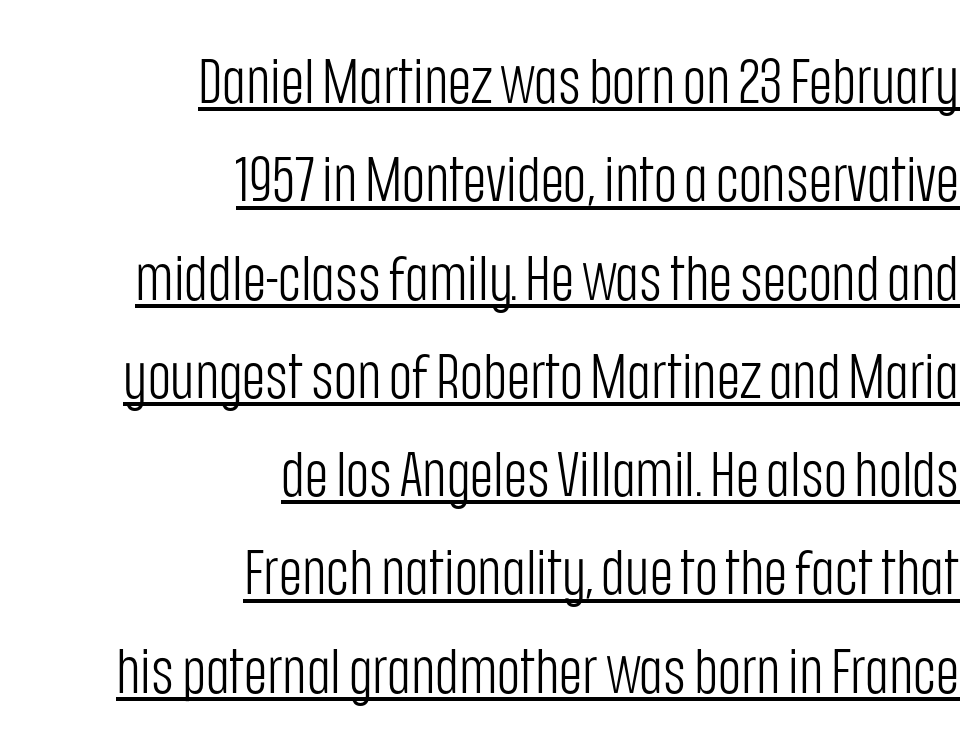
{"serif": "no", "italic": "no", "bold": "no", "weight": "light", "width": "condensed", "stroke_contrast": "low", "x_height": "large", "monospaced": "no", "underline": "yes", "align": "right", "line_spacing": "normal", "line_spacing_ratio": 1.56, "letter_spacing": "normal", "letter_spacing_em": 0.0, "glyph_px": 63}
